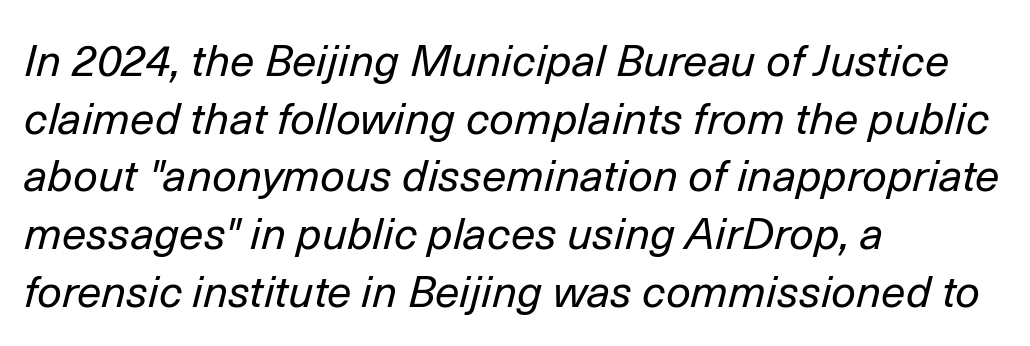
Q: Is the text bold? A: No.
Q: Is the text italic (slanted)? A: Yes, it leans right by about 14 degrees.
Q: Is the text underlined? A: No.
Q: How is the paragraph aligned? A: Left-aligned.
Q: Is the spacing between letters normal or unusually wide? A: Normal.
Q: Is the spacing between lines tight, normal or loose? A: Normal.
Q: Width (condensed, normal, or wide)? A: Normal.
Q: Stroke contrast? A: Low.
Q: x-height? A: Medium.
Q: Monospaced? A: No.
